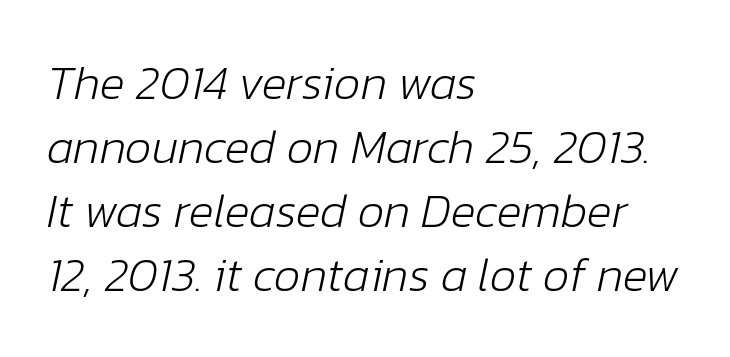
Tall strokes in this sample are angled rather than plumb. The glyphs are unaccompanied by any horizontal stroke below them. Casual observation: everything's shoved over to the left. A typesetter would call this proportional, since set widths differ per character. In terms of leading, this rendering sits right in the middle.
